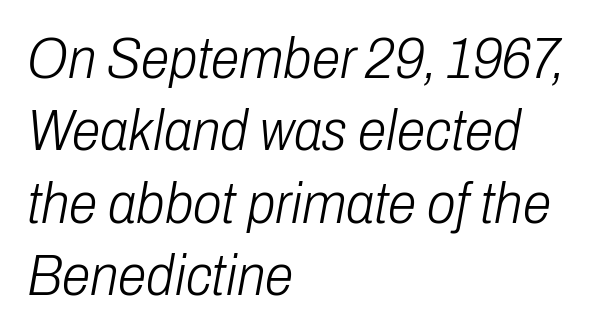
Q: Is the text bold? A: No.
Q: Is the text italic (slanted)? A: Yes, it leans right by about 10 degrees.
Q: Is the text underlined? A: No.
Q: How is the paragraph aligned? A: Left-aligned.
Q: Is the spacing between letters normal or unusually wide? A: Normal.
Q: Is the spacing between lines tight, normal or loose? A: Normal.
Q: Width (condensed, normal, or wide)? A: Condensed.
Q: Stroke contrast? A: Low.
Q: x-height? A: Medium.
Q: Monospaced? A: No.
